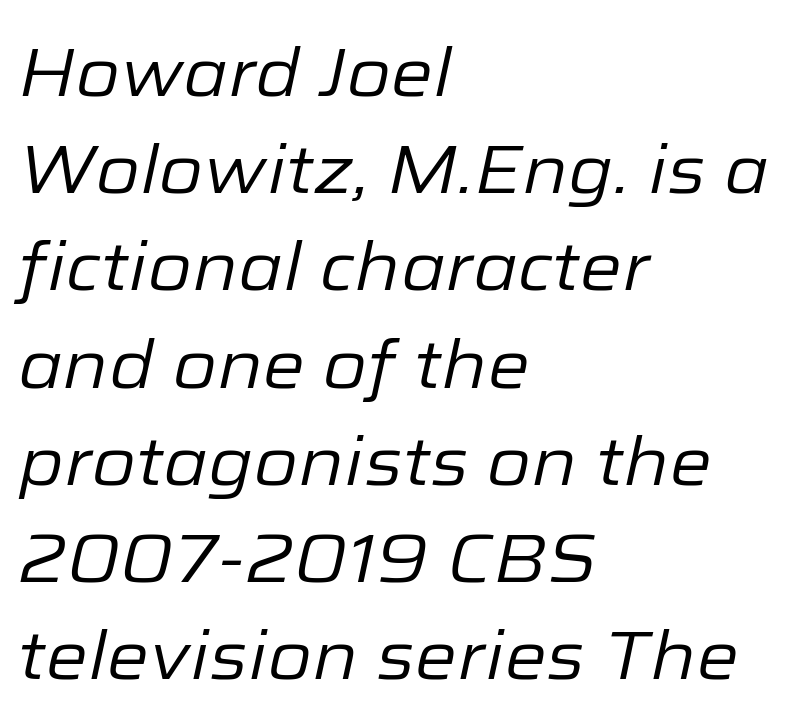
{"italic": "yes", "lean": "right", "slant_degrees": 12, "bold": "no", "weight": "regular", "width": "normal", "stroke_contrast": "low", "x_height": "medium", "monospaced": "no", "underline": "no", "align": "left", "line_spacing": "normal", "line_spacing_ratio": 1.43, "letter_spacing": "normal", "letter_spacing_em": 0.0, "glyph_px": 68}
